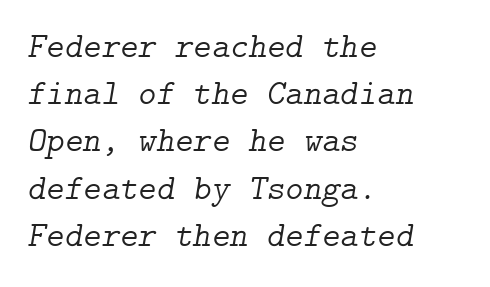
Q: Is the text bold? A: No.
Q: Is the text italic (slanted)? A: Yes, it leans right by about 9 degrees.
Q: Is the typeface a serif or a sans-serif typeface? A: Serif.
Q: Is the text underlined? A: No.
Q: How is the paragraph aligned? A: Left-aligned.
Q: Is the spacing between letters normal or unusually wide? A: Normal.
Q: Is the spacing between lines tight, normal or loose? A: Normal.
Q: Width (condensed, normal, or wide)? A: Normal.
Q: Stroke contrast? A: Low.
Q: x-height? A: Medium.
